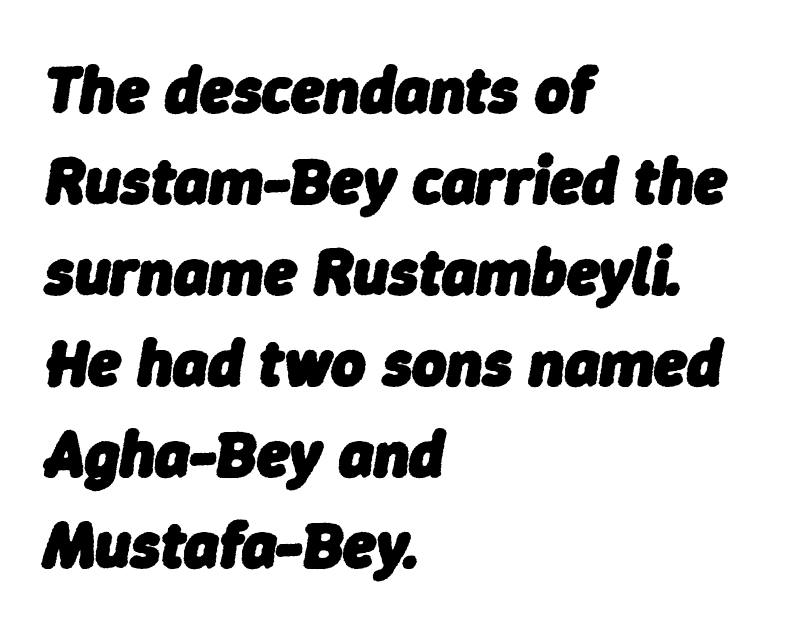
The image shows 66 px heavy type, italic (leaning right); set left-aligned, normal line spacing (1.38x), normal letter spacing, not underlined; low stroke contrast and a medium x-height.
